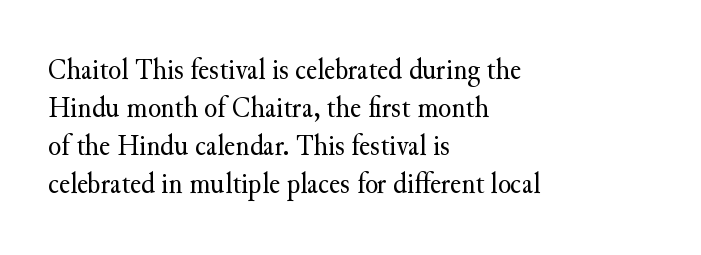
{"serif": "yes", "italic": "no", "bold": "no", "weight": "regular", "width": "normal", "stroke_contrast": "medium", "x_height": "small", "monospaced": "no", "underline": "no", "align": "left", "line_spacing": "normal", "line_spacing_ratio": 1.27, "letter_spacing": "normal", "letter_spacing_em": 0.0, "glyph_px": 30}
